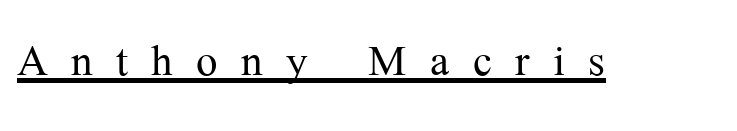
Q: Is the text bold? A: No.
Q: Is the text italic (slanted)? A: No, it is upright.
Q: Is the typeface a serif or a sans-serif typeface? A: Serif.
Q: Is the text underlined? A: Yes.
Q: Is the spacing between letters normal or unusually wide? A: Unusually wide.
Q: Width (condensed, normal, or wide)? A: Normal.
Q: Stroke contrast? A: Medium.
Q: x-height? A: Medium.
Q: Monospaced? A: No.
